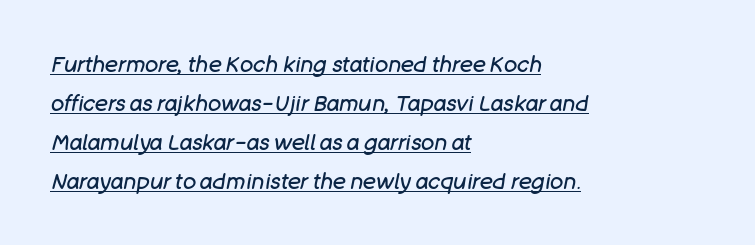
The image shows 22 px text type, italic (leaning right); set left-aligned, line spacing 1.77x, normal letter spacing, underlined.
